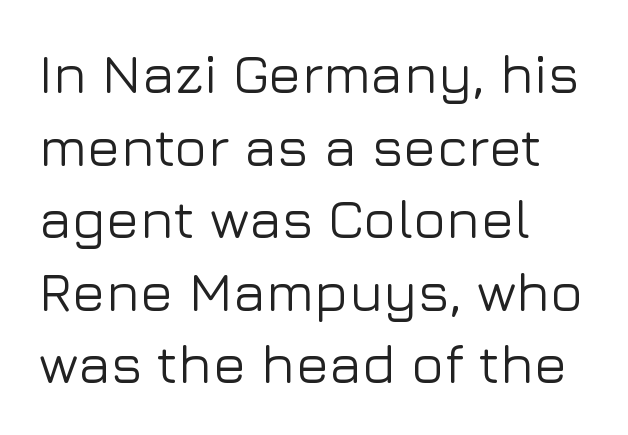
{"serif": "no", "italic": "no", "width": "normal", "stroke_contrast": "low", "x_height": "medium", "monospaced": "no", "underline": "no", "align": "left", "line_spacing": "normal", "line_spacing_ratio": 1.32, "letter_spacing": "normal", "letter_spacing_em": 0.0, "glyph_px": 55}
